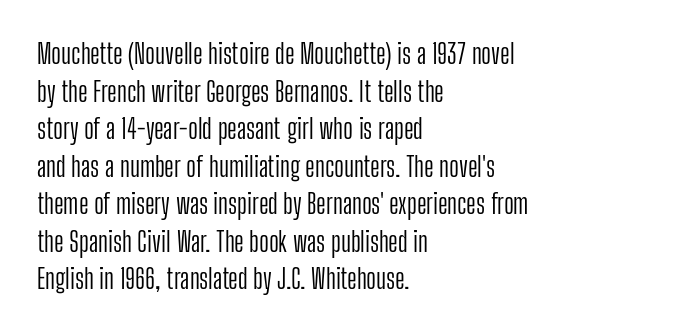
Notice how the stems are strictly vertical — no italics here. A bare baseline throughout the passage. Inter-character spacing is left at the font's built-in metrics. Vertical spacing — default. The ragged edge is on the right, which tells us the setting is flush left. The font sits on the lighter half of the weight spectrum, regular included.
